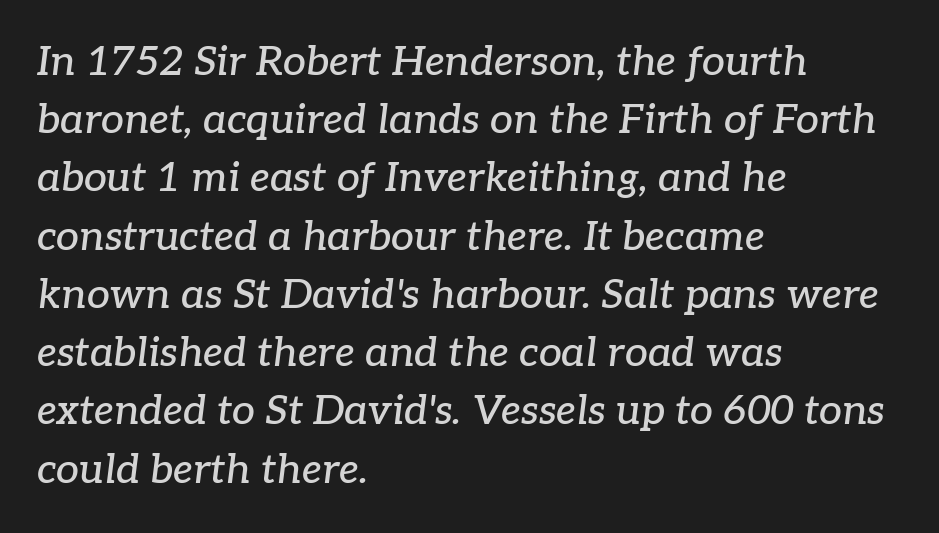
Q: Is the text italic (slanted)? A: Yes, it leans right by about 7 degrees.
Q: Is the typeface a serif or a sans-serif typeface? A: Serif.
Q: Is the text underlined? A: No.
Q: How is the paragraph aligned? A: Left-aligned.
Q: Is the spacing between letters normal or unusually wide? A: Normal.
Q: Is the spacing between lines tight, normal or loose? A: Normal.
Q: Width (condensed, normal, or wide)? A: Normal.
Q: Stroke contrast? A: Low.
Q: x-height? A: Medium.
Q: Monospaced? A: No.
